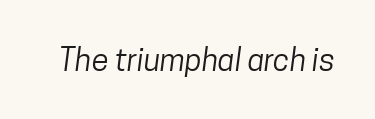
{"serif": "no", "bold": "no", "weight": "regular", "width": "condensed", "stroke_contrast": "low", "x_height": "medium", "monospaced": "no", "underline": "no", "letter_spacing": "normal", "letter_spacing_em": 0.0, "glyph_px": 31}
